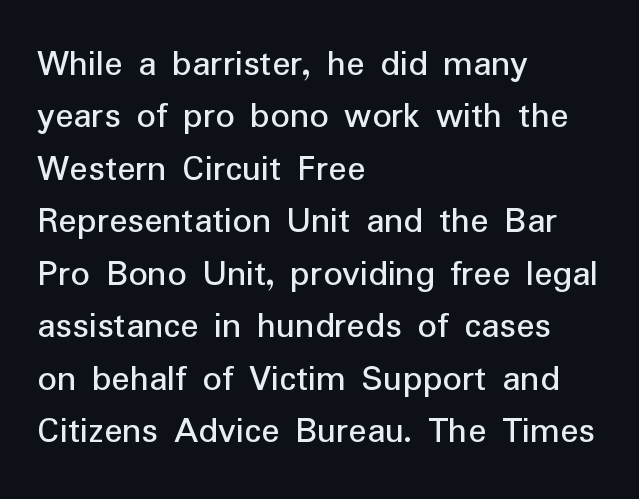
Grotesque or geometric, the face here clearly has no serifs. This sample has the flowing, uneven cadence of proportional lettering. The line texture is even and compact thanks to regular tracking. The space between consecutive lines is moderate. The text block is weighted toward the left margin, trailing off unevenly rightward. The letterforms sit at book weight or below.
